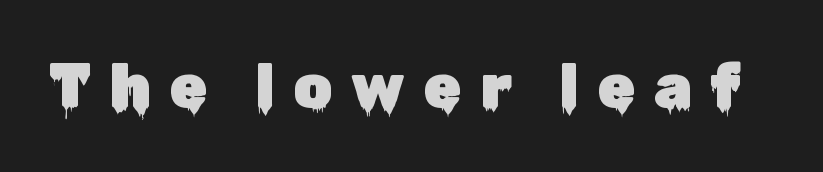
{"serif": "no", "italic": "no", "width": "normal", "stroke_contrast": "low", "x_height": "medium", "monospaced": "no", "underline": "no", "letter_spacing": "wide", "letter_spacing_em": 0.29, "glyph_px": 62}
